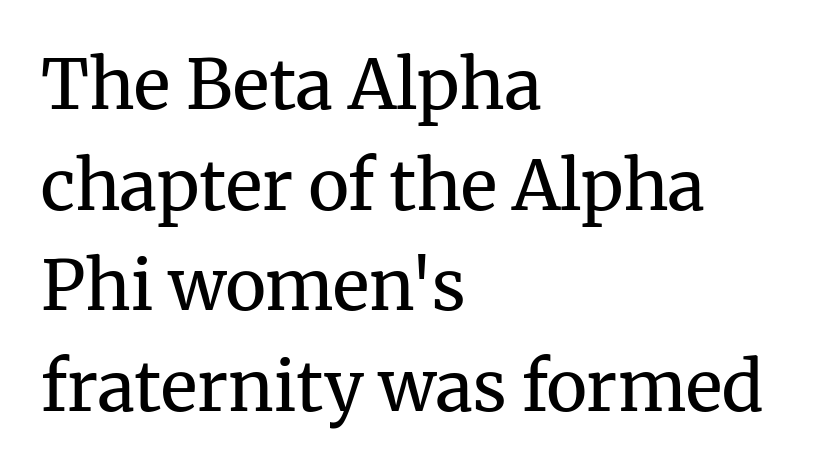
The image shows 69 px regular-weight serif type, upright; set left-aligned, normal line spacing (1.46x), normal letter spacing, not underlined; medium stroke contrast and a medium x-height.
